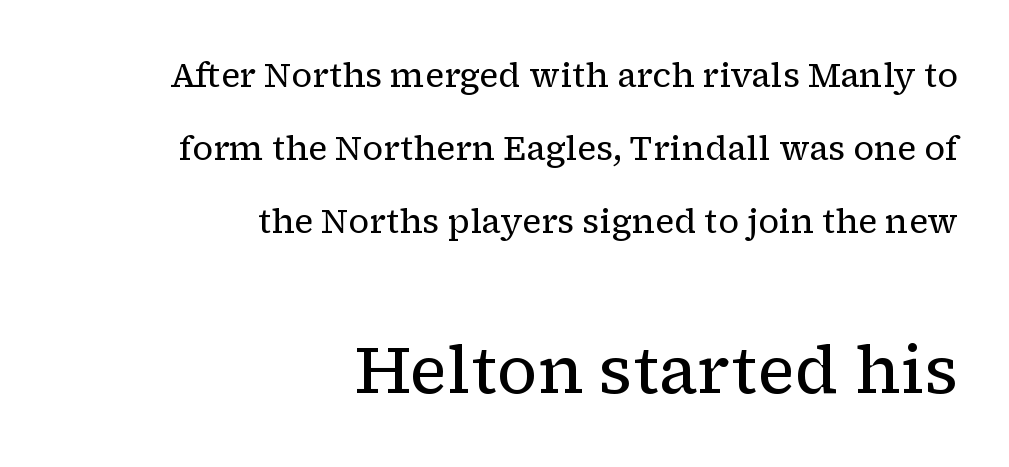
The image shows 67 px regular-weight serif type, upright; set right-aligned, loose line spacing (2.14x), normal letter spacing, not underlined; the second (bottom) block is 1.97x larger; low stroke contrast and a medium x-height.
